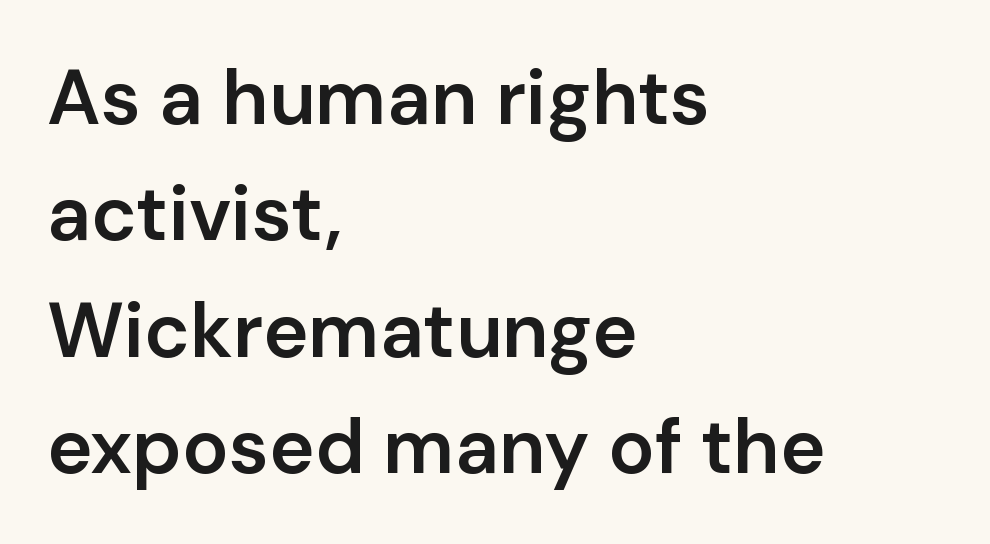
Q: Is the text bold? A: Semi-bold.
Q: Is the text italic (slanted)? A: No, it is upright.
Q: Is the typeface a serif or a sans-serif typeface? A: Sans-serif.
Q: Is the text underlined? A: No.
Q: How is the paragraph aligned? A: Left-aligned.
Q: Is the spacing between letters normal or unusually wide? A: Normal.
Q: Is the spacing between lines tight, normal or loose? A: Normal.
Q: Width (condensed, normal, or wide)? A: Normal.
Q: Stroke contrast? A: Low.
Q: x-height? A: Medium.
Q: Monospaced? A: No.
